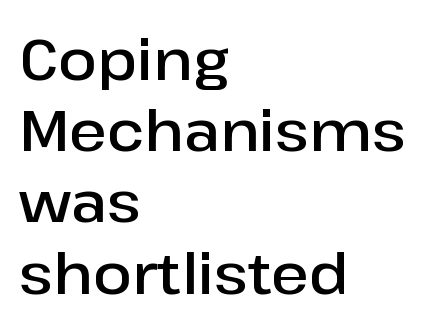
The image shows 57 px semibold sans-serif type, upright; set left-aligned, normal line spacing (1.25x), normal letter spacing, not underlined; low stroke contrast and a medium x-height.
